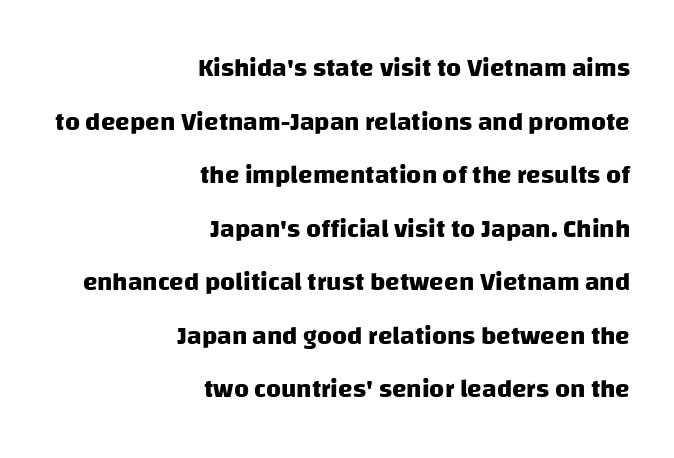
Type without underlining. The sample has been set heavy, in full bold. This sample trades compactness for vertical openness between lines. Reading down the block, your eye finds every line finishing at a fixed right position. This rendering leaves character spacing at its baseline value.
